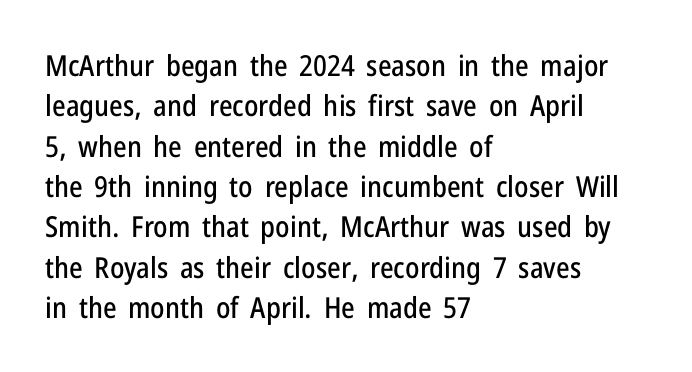
Teacher's note: observe the even left margin — that is flush-left alignment. Each letter's strokes conclude bluntly, with no projecting serifs. This sample uses plain, unmodified letter spacing. The lines sit at an ordinary, default distance from one another. The axis of the letterforms is exactly vertical. Words float on clear page, feet unadorned.
